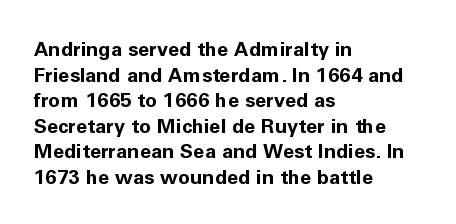
Q: Is the text bold? A: Yes.
Q: Is the text italic (slanted)? A: No, it is upright.
Q: Is the text underlined? A: No.
Q: How is the paragraph aligned? A: Left-aligned.
Q: Is the spacing between letters normal or unusually wide? A: Normal.
Q: Is the spacing between lines tight, normal or loose? A: Normal.
